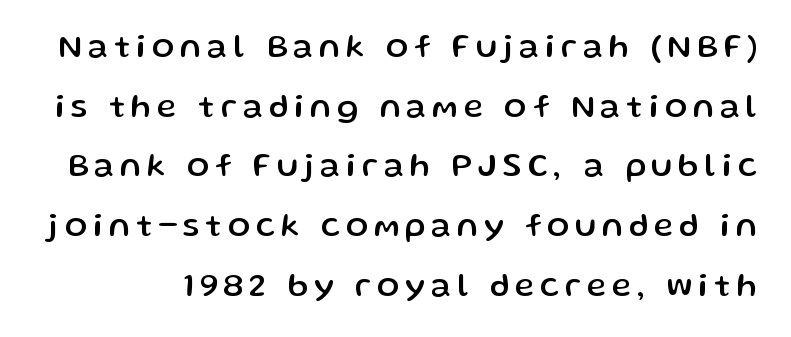
The image shows 33 px sans-serif type, upright; set line spacing 1.81x, not underlined; low stroke contrast and a medium x-height.
